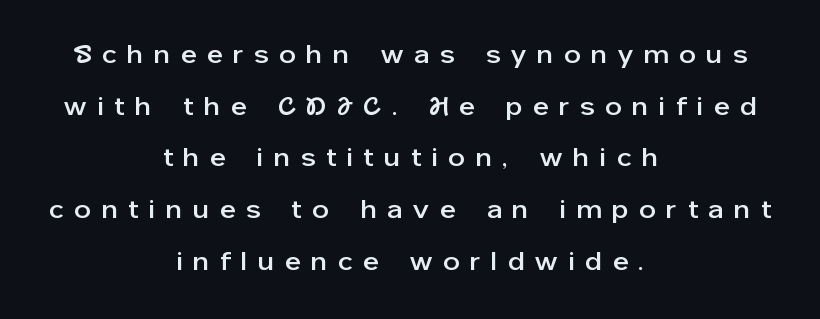
{"italic": "no", "underline": "no", "align": "center", "line_spacing": "loose", "line_spacing_ratio": 1.99, "letter_spacing": "wide", "letter_spacing_em": 0.43, "glyph_px": 26}
